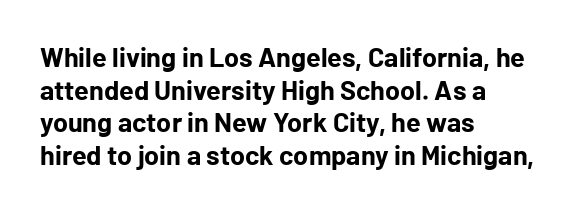
Q: Is the text bold? A: Yes.
Q: Is the text italic (slanted)? A: No, it is upright.
Q: Is the text underlined? A: No.
Q: How is the paragraph aligned? A: Left-aligned.
Q: Is the spacing between letters normal or unusually wide? A: Normal.
